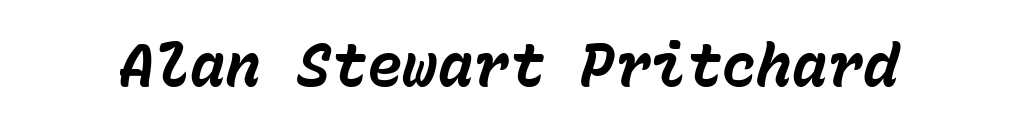
{"italic": "yes", "lean": "right", "slant_degrees": 15, "bold": "yes", "weight": "bold", "width": "normal", "stroke_contrast": "low", "x_height": "medium", "monospaced": "yes", "underline": "no", "letter_spacing": "normal", "letter_spacing_em": 0.0, "glyph_px": 59}
